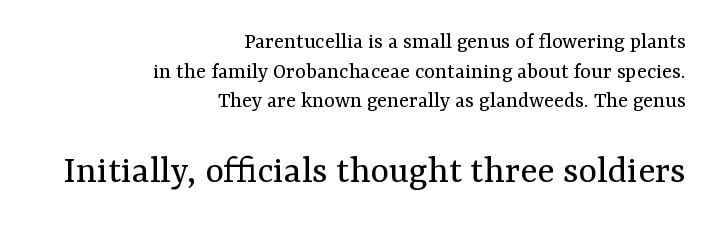
No extra ink here — the face is not bold. Larger block? The one below; the one above is distinctly smaller. The font family rendered here belongs to the serif group. One-word summary of the alignment: right. Underlining? Definitely not there.
